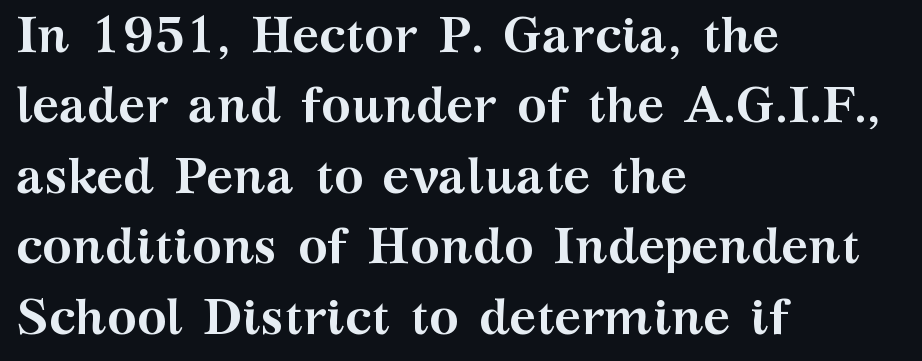
Q: Is the text bold? A: Yes.
Q: Is the text italic (slanted)? A: No, it is upright.
Q: Is the typeface a serif or a sans-serif typeface? A: Serif.
Q: Is the text underlined? A: No.
Q: How is the paragraph aligned? A: Left-aligned.
Q: Is the spacing between letters normal or unusually wide? A: Normal.
Q: Is the spacing between lines tight, normal or loose? A: Normal.
Q: Width (condensed, normal, or wide)? A: Wide.
Q: Stroke contrast? A: Medium.
Q: x-height? A: Medium.
Q: Monospaced? A: No.
